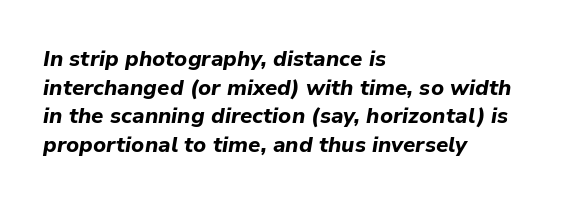
Q: Is the text bold? A: Yes.
Q: Is the text italic (slanted)? A: Yes, it leans right by about 9 degrees.
Q: Is the text underlined? A: No.
Q: How is the paragraph aligned? A: Left-aligned.
Q: Is the spacing between letters normal or unusually wide? A: Normal.
Q: Is the spacing between lines tight, normal or loose? A: Normal.
